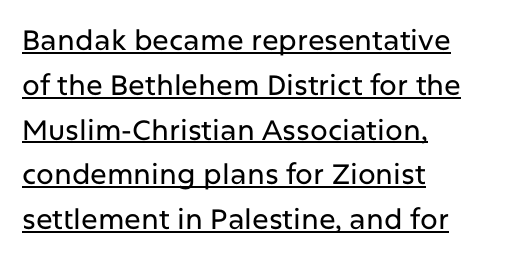
The lines in this sample share a left origin and differ only in where they stop. The letters stand straight up with perfectly vertical stems. One glance says typical: line gaps are just what's usual. What kind of face is this? One without serifs — a sans. This rendering features underlined lettering. Proportional: the letters do not fall into vertical columns.
